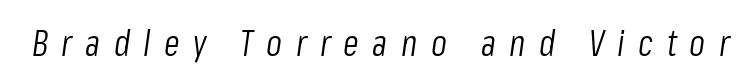
{"italic": "yes", "lean": "right", "slant_degrees": 8, "bold": "no", "weight": "light", "width": "condensed", "stroke_contrast": "low", "x_height": "medium", "monospaced": "no", "underline": "no", "letter_spacing": "wide", "letter_spacing_em": 0.37, "glyph_px": 36}
